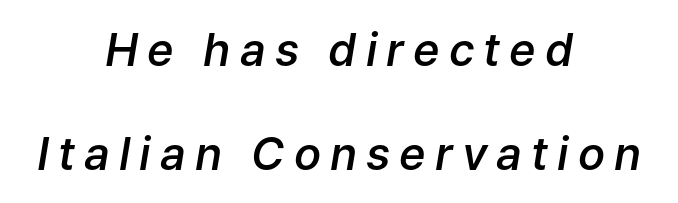
{"italic": "yes", "lean": "right", "slant_degrees": 9, "bold": "semi", "weight": "semibold", "width": "normal", "stroke_contrast": "low", "x_height": "medium", "monospaced": "no", "underline": "no", "align": "center", "line_spacing": "loose", "line_spacing_ratio": 2.31, "letter_spacing": "wide", "letter_spacing_em": 0.2, "glyph_px": 45}
